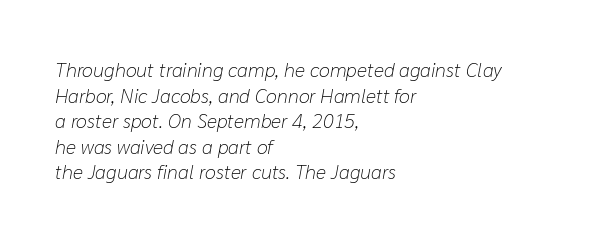
The image shows 20 px text type, italic (leaning right); set left-aligned, normal line spacing (1.28x), normal letter spacing, not underlined.
